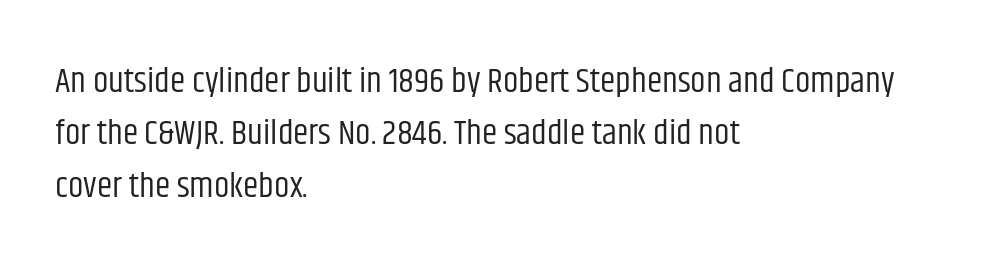
Q: Is the text bold? A: No.
Q: Is the text italic (slanted)? A: No, it is upright.
Q: Is the typeface a serif or a sans-serif typeface? A: Sans-serif.
Q: Is the text underlined? A: No.
Q: How is the paragraph aligned? A: Left-aligned.
Q: Is the spacing between letters normal or unusually wide? A: Normal.
Q: Is the spacing between lines tight, normal or loose? A: Normal.
Q: Width (condensed, normal, or wide)? A: Condensed.
Q: Stroke contrast? A: Low.
Q: x-height? A: Large.
Q: Monospaced? A: No.
